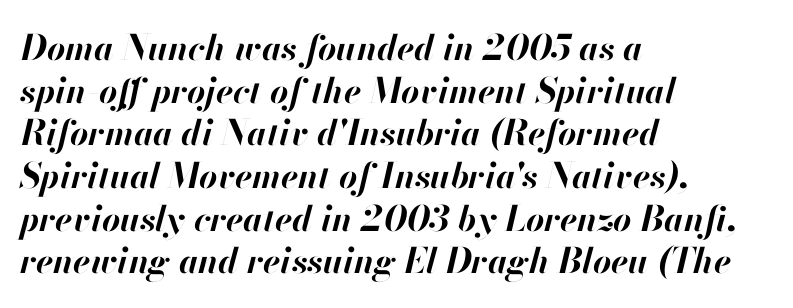
The image shows 35 px bold type, italic (leaning right); set left-aligned, line spacing 1.22x, normal letter spacing, not underlined; high stroke contrast and a small x-height.
